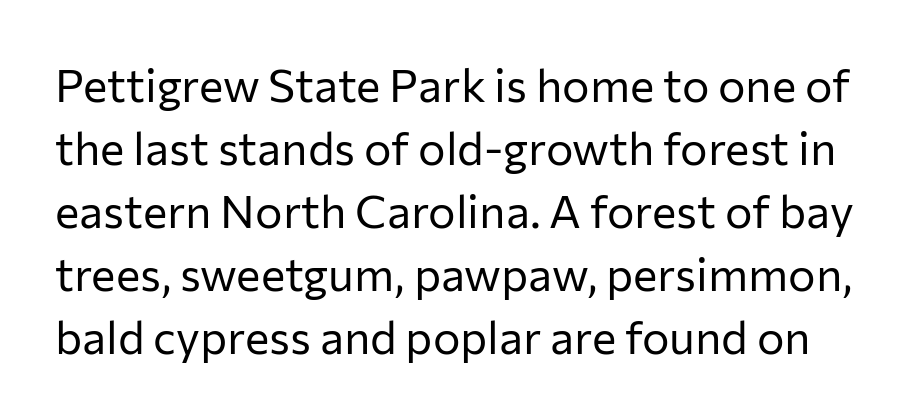
Q: Is the text bold? A: No.
Q: Is the text italic (slanted)? A: No, it is upright.
Q: Is the typeface a serif or a sans-serif typeface? A: Sans-serif.
Q: Is the text underlined? A: No.
Q: Is the spacing between letters normal or unusually wide? A: Normal.
Q: Is the spacing between lines tight, normal or loose? A: Normal.
Q: Width (condensed, normal, or wide)? A: Normal.
Q: Stroke contrast? A: Low.
Q: x-height? A: Medium.
Q: Monospaced? A: No.
